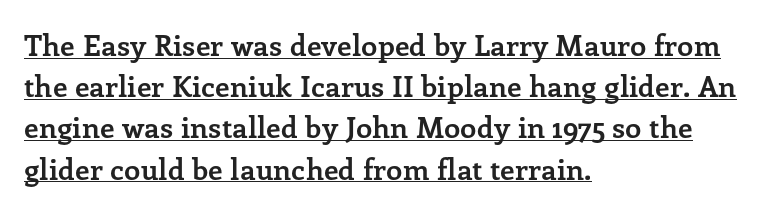
One-word summary of the alignment: left. In terms of letterform style, serifs are clearly present. Notice how thick the strokes are: this is what a full bold looks like. These lines were composed using upright roman letters.
